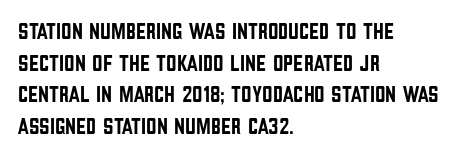
{"italic": "no", "underline": "no", "align": "left", "line_spacing": "normal", "line_spacing_ratio": 1.38, "letter_spacing": "normal", "letter_spacing_em": 0.0, "glyph_px": 23}
